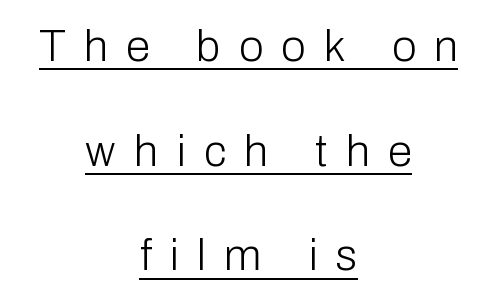
Horizontal bands of white between lines are thick stripes. This is not heavy type; no bold has been used. The typesetter has applied underlining to the passage shown. Tracking here is generous; glyphs stand well apart from one another. To sum up the face: it is a sans, with no serifs.
